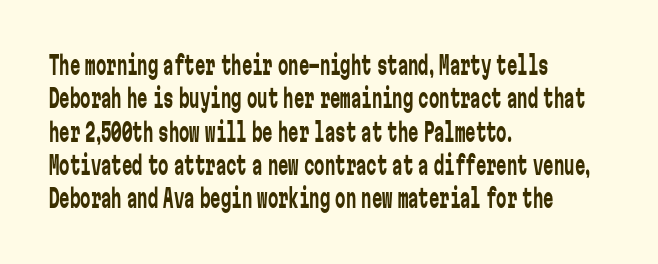
The image shows 26 px text type, upright; set left-aligned, normal line spacing (1.28x), normal letter spacing, not underlined.
